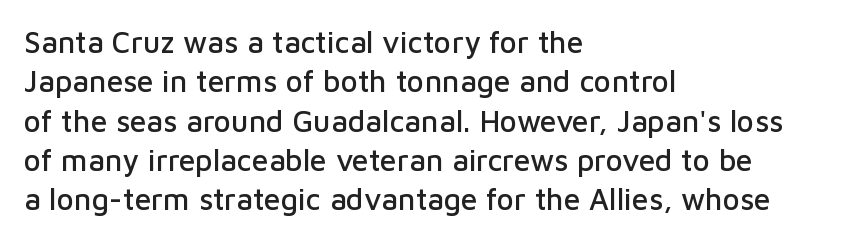
The image shows 30 px sans-serif type, upright; set left-aligned, normal line spacing (1.31x), normal letter spacing, not underlined; low stroke contrast and a medium x-height.
